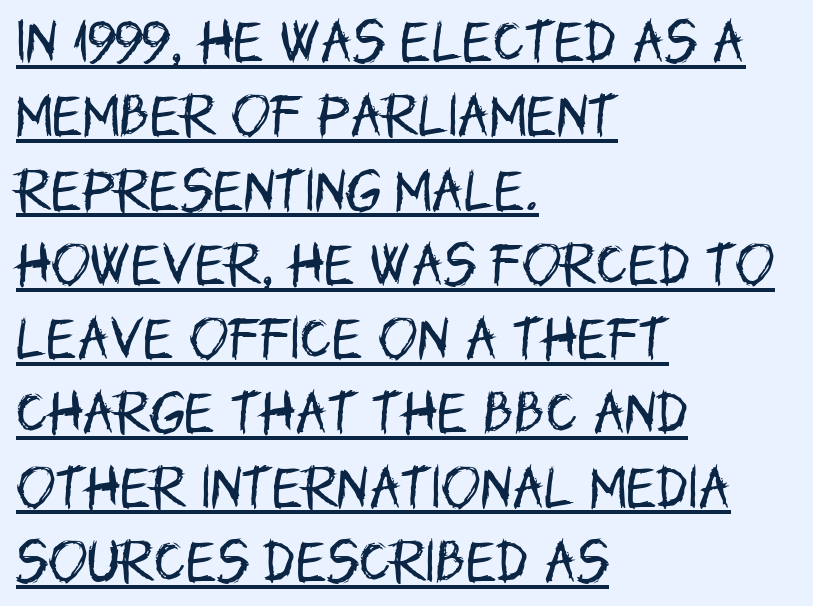
The passage shown is typed in a proportional face where columns would drift. Compared with a typical body face, this is equally light or lighter still. Where is the straight margin? On the left. Standard letterfit; no display-style spreading of the glyphs.
